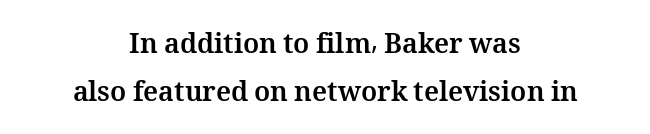
Q: Is the text bold? A: Yes.
Q: Is the text italic (slanted)? A: No, it is upright.
Q: Is the text underlined? A: No.
Q: How is the paragraph aligned? A: Centered.
Q: Is the spacing between letters normal or unusually wide? A: Normal.
